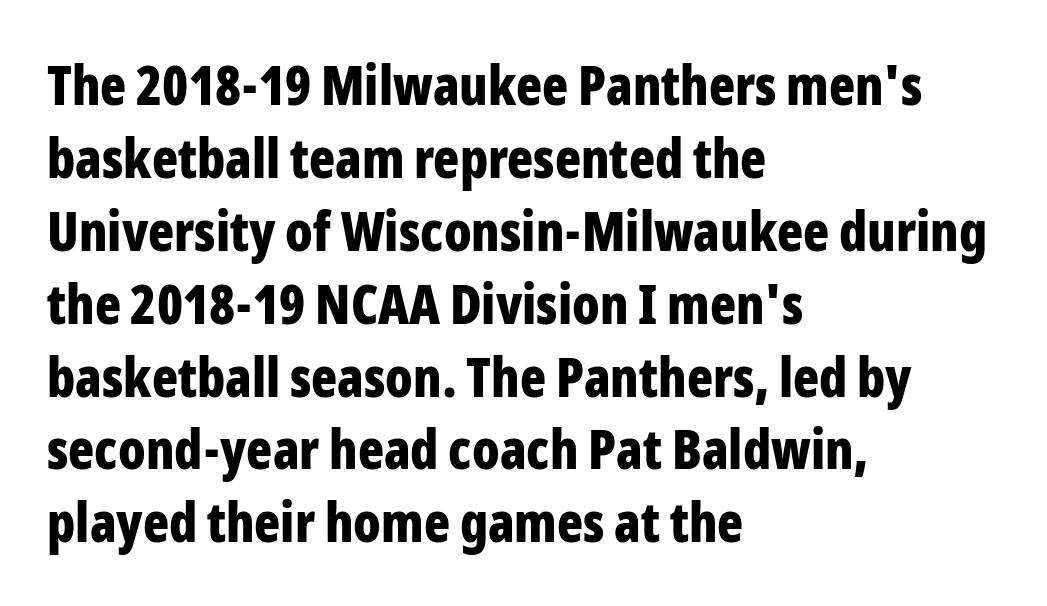
{"serif": "no", "italic": "no", "bold": "yes", "weight": "bold", "width": "condensed", "stroke_contrast": "low", "x_height": "medium", "monospaced": "no", "underline": "no", "align": "left", "line_spacing": "normal", "line_spacing_ratio": 1.35, "letter_spacing": "normal", "letter_spacing_em": 0.0, "glyph_px": 54}
